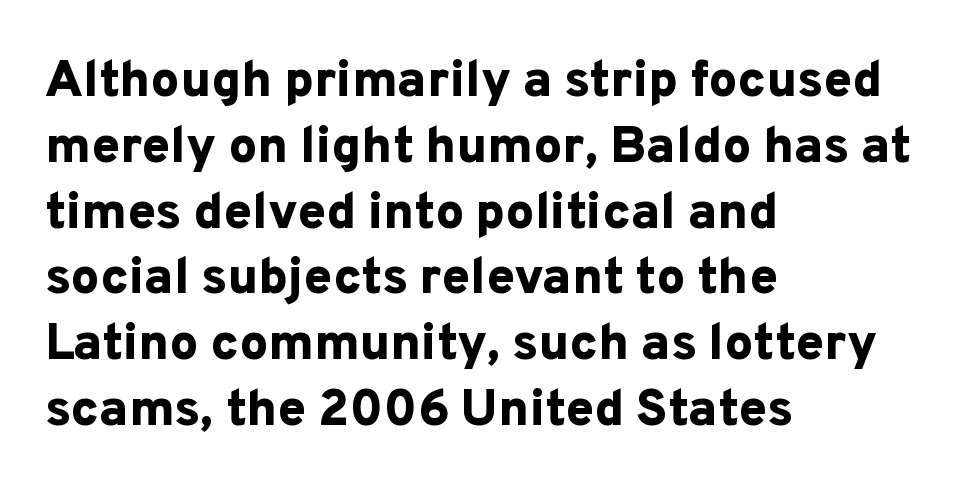
Q: Is the text bold? A: Yes.
Q: Is the text italic (slanted)? A: No, it is upright.
Q: Is the typeface a serif or a sans-serif typeface? A: Sans-serif.
Q: Is the text underlined? A: No.
Q: How is the paragraph aligned? A: Left-aligned.
Q: Is the spacing between letters normal or unusually wide? A: Normal.
Q: Is the spacing between lines tight, normal or loose? A: Normal.
Q: Width (condensed, normal, or wide)? A: Normal.
Q: Stroke contrast? A: Low.
Q: x-height? A: Medium.
Q: Monospaced? A: No.
